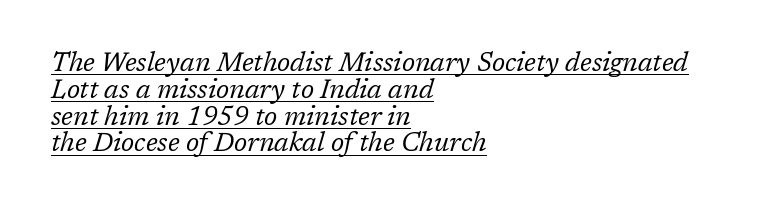
The image shows 26 px text type, italic (leaning right); set left-aligned, tight line spacing (1.03x), normal letter spacing, underlined.
